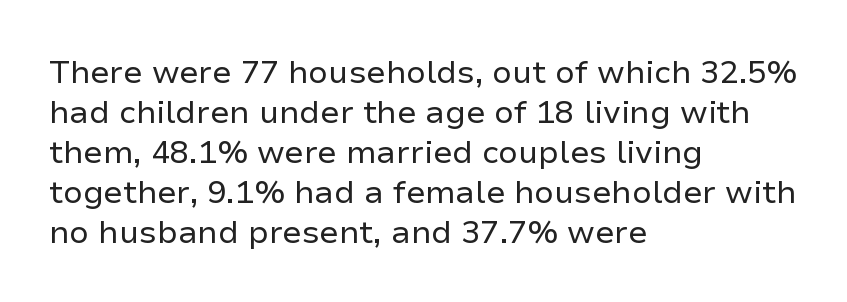
Q: Is the text bold? A: No.
Q: Is the text italic (slanted)? A: No, it is upright.
Q: Is the typeface a serif or a sans-serif typeface? A: Sans-serif.
Q: Is the text underlined? A: No.
Q: How is the paragraph aligned? A: Left-aligned.
Q: Is the spacing between letters normal or unusually wide? A: Normal.
Q: Is the spacing between lines tight, normal or loose? A: Normal.
Q: Width (condensed, normal, or wide)? A: Normal.
Q: Stroke contrast? A: Low.
Q: x-height? A: Medium.
Q: Monospaced? A: No.
